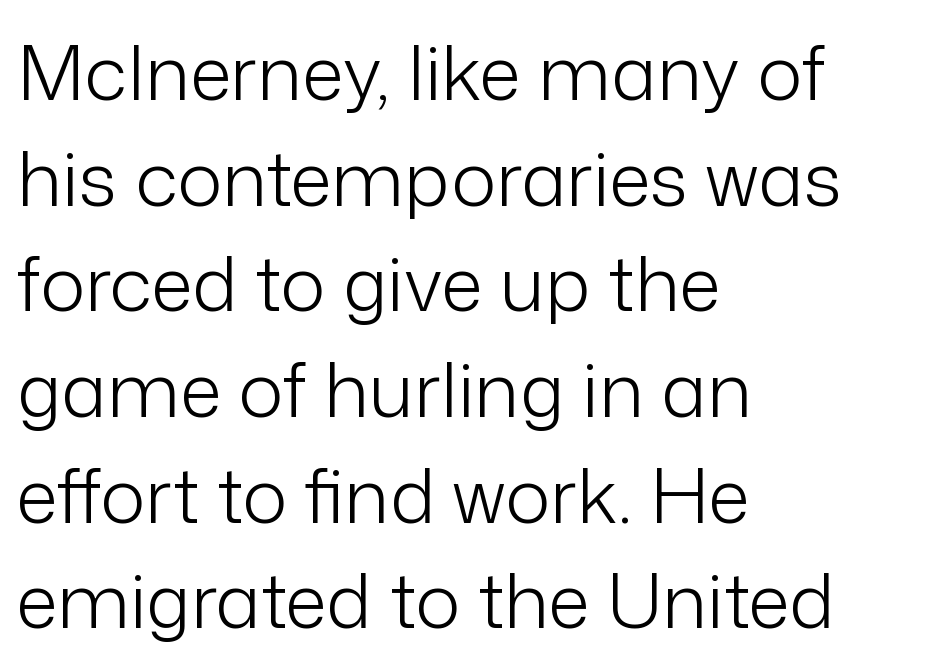
Q: Is the text bold? A: No.
Q: Is the text italic (slanted)? A: No, it is upright.
Q: Is the typeface a serif or a sans-serif typeface? A: Sans-serif.
Q: Is the text underlined? A: No.
Q: How is the paragraph aligned? A: Left-aligned.
Q: Is the spacing between letters normal or unusually wide? A: Normal.
Q: Is the spacing between lines tight, normal or loose? A: Normal.
Q: Width (condensed, normal, or wide)? A: Normal.
Q: Stroke contrast? A: Low.
Q: x-height? A: Medium.
Q: Monospaced? A: No.
